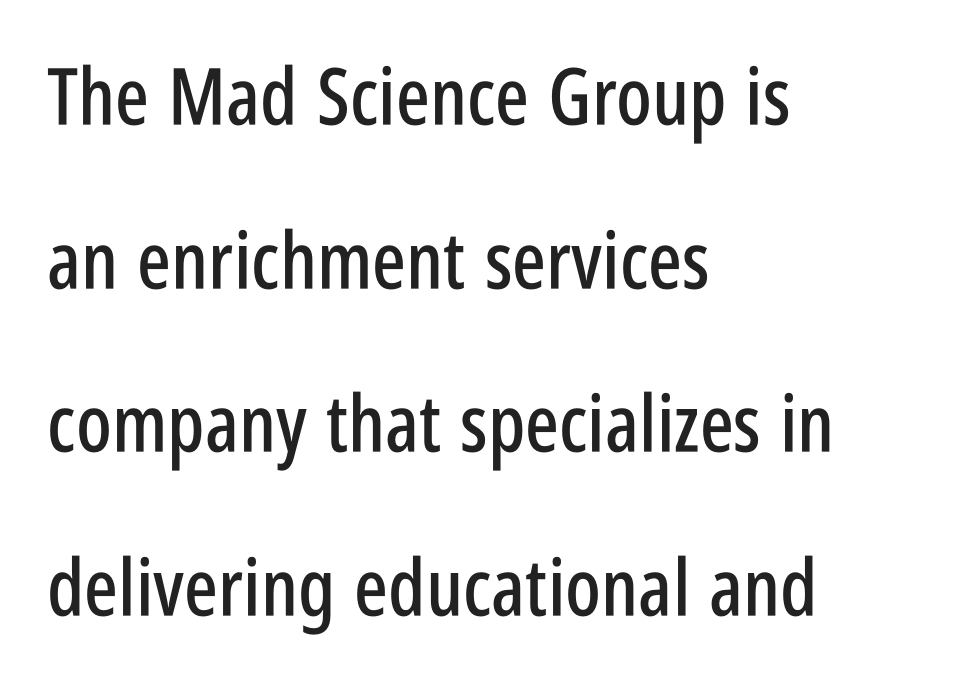
{"serif": "no", "italic": "no", "width": "condensed", "stroke_contrast": "low", "x_height": "large", "monospaced": "no", "underline": "no", "align": "left", "line_spacing": "loose", "line_spacing_ratio": 2.07, "letter_spacing": "normal", "letter_spacing_em": 0.0, "glyph_px": 79}
